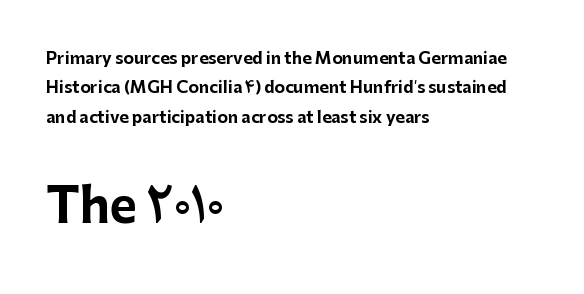
The image shows 47 px bold sans-serif type, upright; set left-aligned, line spacing 1.84x, normal letter spacing, not underlined; the second (bottom) block is 2.94x larger; low stroke contrast and a medium x-height.
